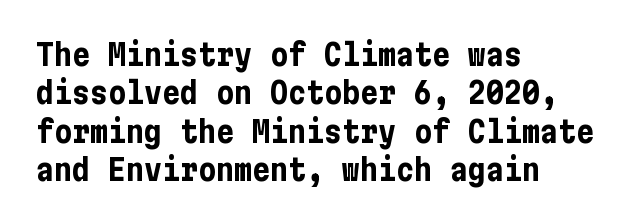
Q: Is the text bold? A: Yes.
Q: Is the text italic (slanted)? A: No, it is upright.
Q: Is the typeface a serif or a sans-serif typeface? A: Sans-serif.
Q: Is the text underlined? A: No.
Q: How is the paragraph aligned? A: Left-aligned.
Q: Is the spacing between letters normal or unusually wide? A: Normal.
Q: Is the spacing between lines tight, normal or loose? A: Normal.
Q: Width (condensed, normal, or wide)? A: Condensed.
Q: Stroke contrast? A: Low.
Q: x-height? A: Medium.
